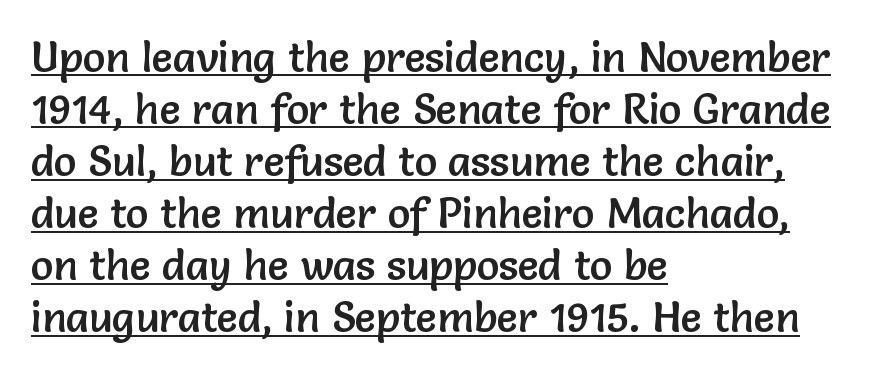
The image shows 42 px sans-serif type, upright; set left-aligned, line spacing 1.24x, normal letter spacing, underlined; low stroke contrast and a medium x-height.
